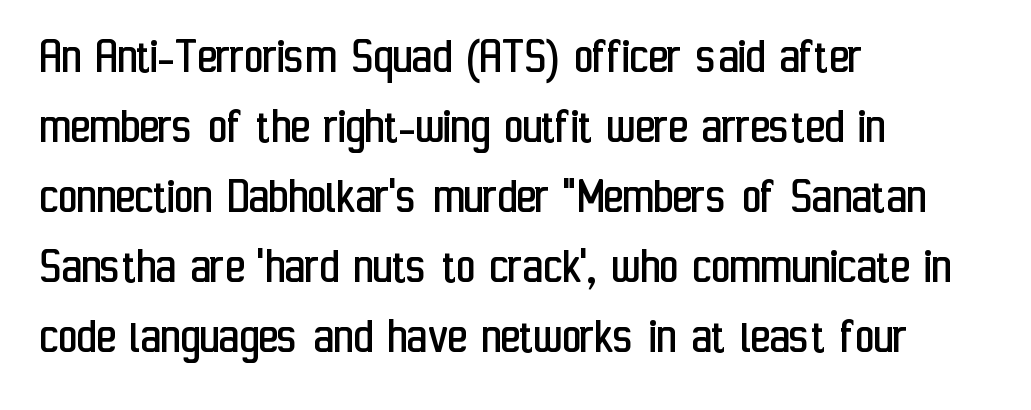
This rendering features lettering with no underline. Looks like regular typesetting: each glyph gets only the width it needs. The vertical gap from one line to the next is medium. The rendering shows plain stroke endings on the letterforms — a sans-serif design.
